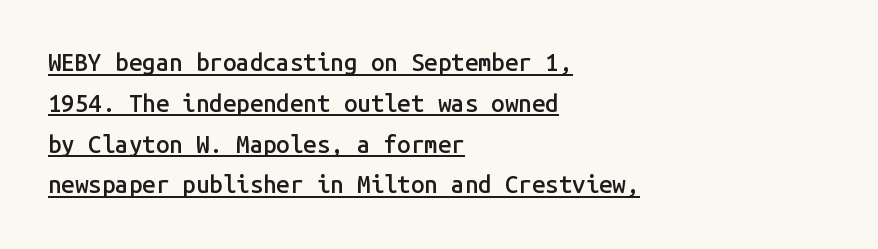
{"italic": "no", "bold": "semi", "underline": "yes", "align": "left", "line_spacing": "normal", "line_spacing_ratio": 1.7, "letter_spacing": "normal", "letter_spacing_em": 0.0, "glyph_px": 24}
